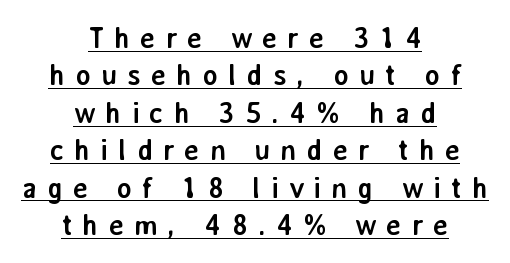
Is this a fixed-width face? No — the glyphs have proportional, varying widths. This is underlined copy, the kind a proofreader might mark for attention. Caption: multi-line text, centered on the measure. These lines were composed using upright roman letters.
